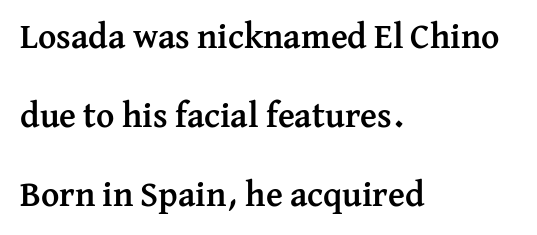
{"serif": "yes", "italic": "no", "bold": "yes", "weight": "semibold", "width": "normal", "stroke_contrast": "medium", "x_height": "medium", "monospaced": "no", "underline": "no", "align": "left", "line_spacing": "loose", "line_spacing_ratio": 2.26, "letter_spacing": "normal", "letter_spacing_em": 0.0, "glyph_px": 35}
